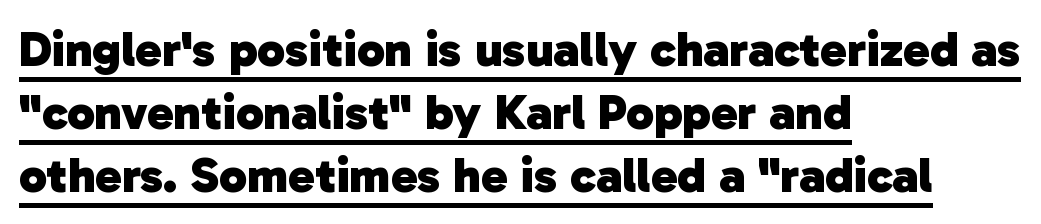
The image shows 50 px heavy sans-serif type; set left-aligned, normal line spacing (1.26x), normal letter spacing, underlined; low stroke contrast and a medium x-height.
